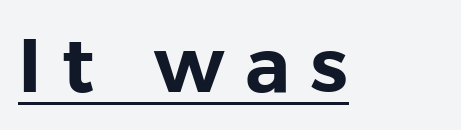
The image shows 76 px sans-serif type, upright; set unusually wide letter spacing (+0.27 em), underlined; low stroke contrast and a medium x-height.
